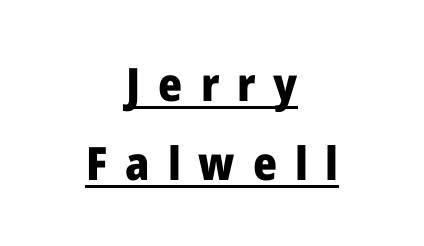
Ordinary non-slanted type is in use. The letters are spread apart with noticeably loose tracking. Think of a printed novel: that variable character pitch is what you see here. This rendering features underlined lettering. Weight: bold. The glyphs in this specimen are sans serif.
